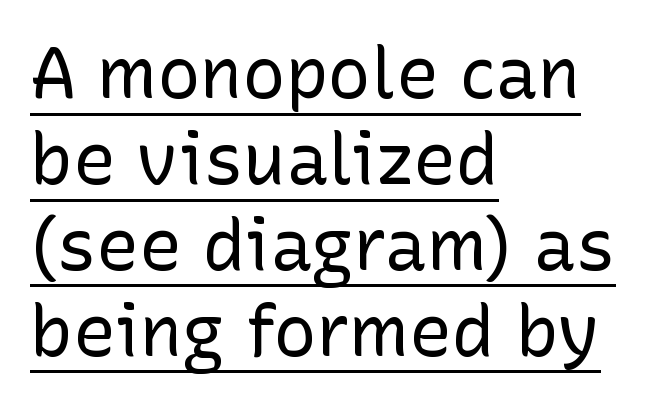
The image shows 71 px regular-weight sans-serif type, upright; set left-aligned, line spacing 1.21x, normal letter spacing, underlined; low stroke contrast and a medium x-height.
